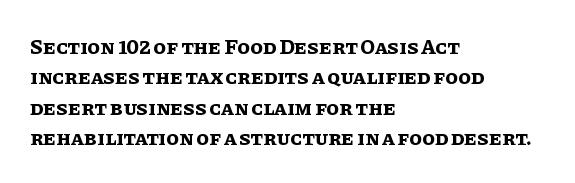
The image shows 21 px bold type, upright; set left-aligned, normal line spacing (1.45x), normal letter spacing, not underlined.
